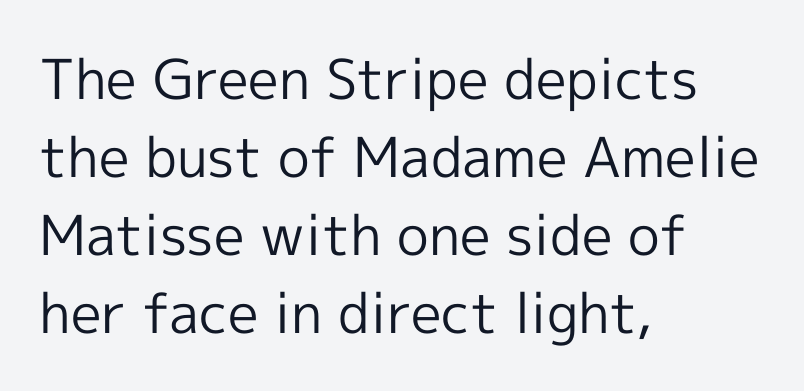
The image shows 55 px regular-weight sans-serif type, upright; set left-aligned, normal line spacing (1.42x), normal letter spacing, not underlined; a medium x-height.
